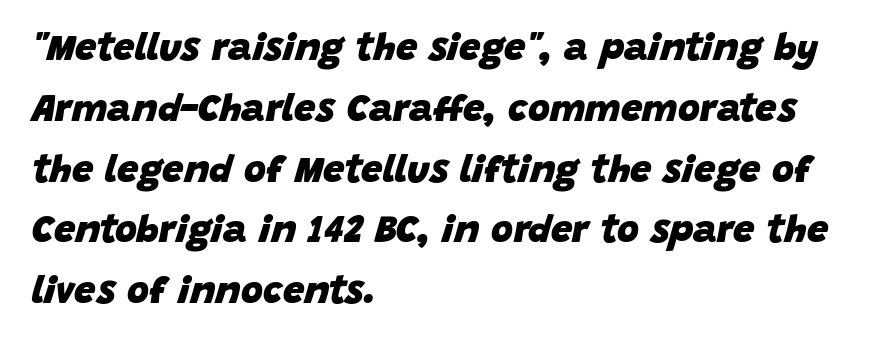
{"italic": "yes", "lean": "right", "slant_degrees": 15, "bold": "yes", "weight": "heavy", "width": "normal", "stroke_contrast": "low", "x_height": "large", "monospaced": "no", "underline": "no", "align": "left", "line_spacing": "normal", "line_spacing_ratio": 1.6, "letter_spacing": "normal", "letter_spacing_em": 0.0, "glyph_px": 38}
